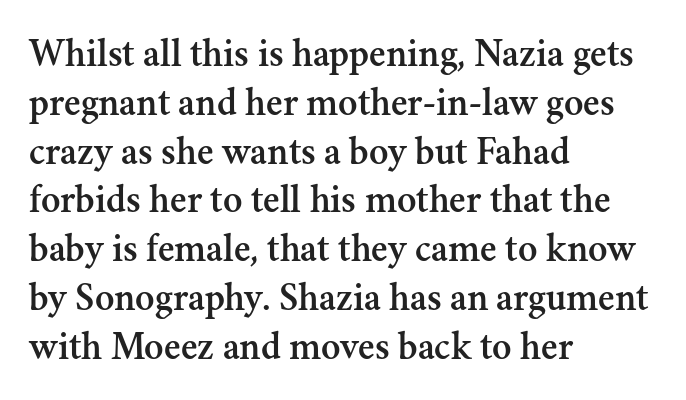
Tracking here is standard; glyphs follow each other at the usual distance. The gap between lines stays unmarked. The face used here is seriffed, in the tradition of book romans. The rendering uses natural spacing where letterforms have individual widths. Tall strokes in this sample are plumb rather than angled.
